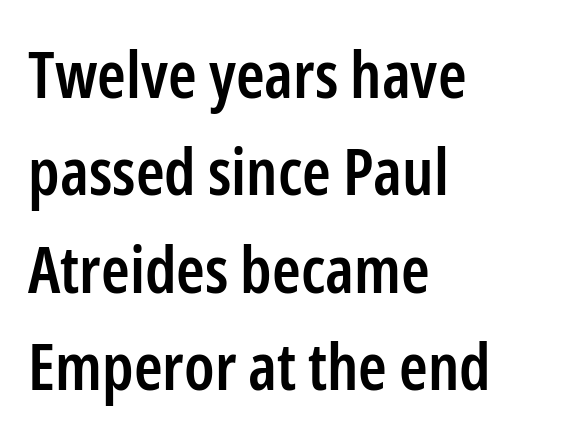
The image shows 65 px semibold, condensed sans-serif type, upright; set left-aligned, normal line spacing (1.5x), normal letter spacing, not underlined; low stroke contrast and a medium x-height.
